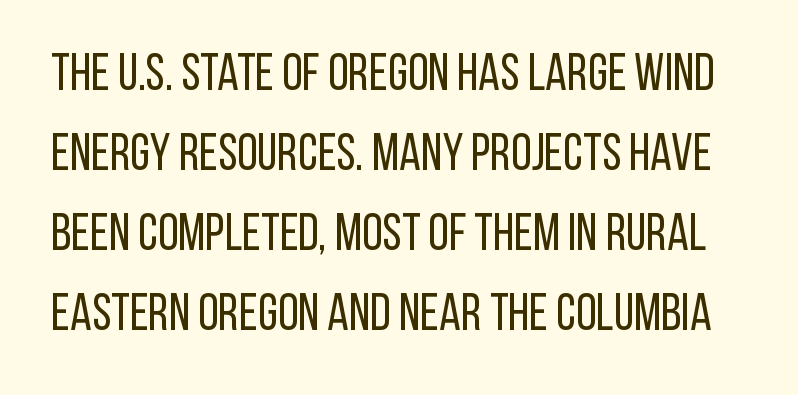
The image shows 52 px regular-weight, condensed sans-serif type, upright; set normal line spacing (1.54x), normal letter spacing, not underlined; low stroke contrast and a large x-height.
